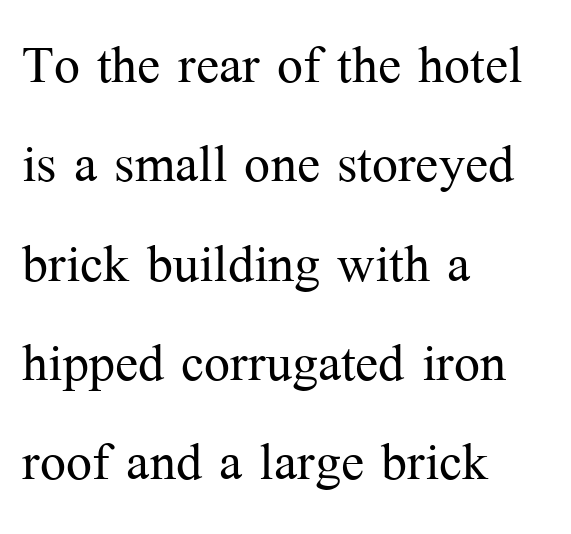
Q: Is the text bold? A: No.
Q: Is the text italic (slanted)? A: No, it is upright.
Q: Is the typeface a serif or a sans-serif typeface? A: Serif.
Q: Is the text underlined? A: No.
Q: How is the paragraph aligned? A: Left-aligned.
Q: Is the spacing between letters normal or unusually wide? A: Normal.
Q: Is the spacing between lines tight, normal or loose? A: Normal.
Q: Width (condensed, normal, or wide)? A: Normal.
Q: Stroke contrast? A: Medium.
Q: x-height? A: Medium.
Q: Monospaced? A: No.
